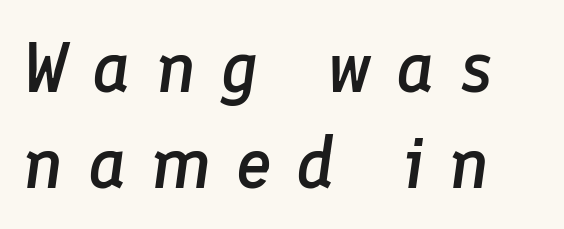
Q: Is the text bold? A: Semi-bold.
Q: Is the text italic (slanted)? A: Yes, it leans right by about 8 degrees.
Q: Is the text underlined? A: No.
Q: How is the paragraph aligned? A: Left-aligned.
Q: Is the spacing between letters normal or unusually wide? A: Unusually wide.
Q: Is the spacing between lines tight, normal or loose? A: Normal.
Q: Width (condensed, normal, or wide)? A: Normal.
Q: Stroke contrast? A: Low.
Q: x-height? A: Medium.
Q: Monospaced? A: No.
